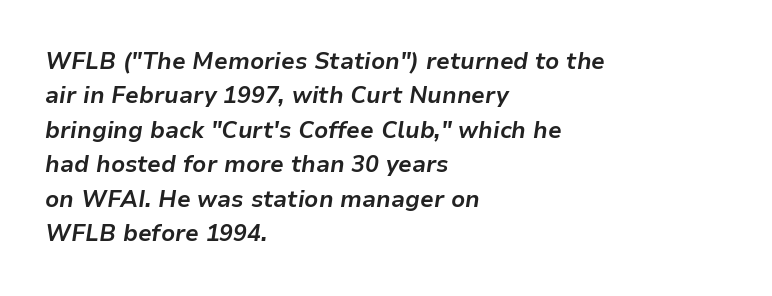
Q: Is the text bold? A: Yes.
Q: Is the text italic (slanted)? A: Yes, it leans right by about 9 degrees.
Q: Is the text underlined? A: No.
Q: How is the paragraph aligned? A: Left-aligned.
Q: Is the spacing between letters normal or unusually wide? A: Normal.
Q: Is the spacing between lines tight, normal or loose? A: Normal.
